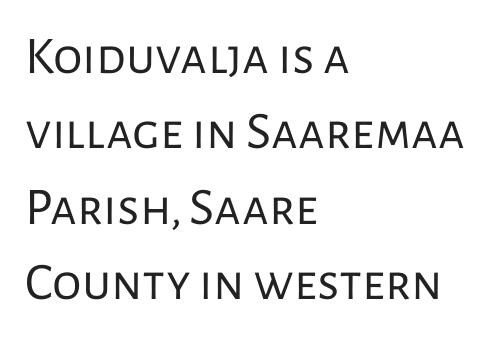
{"serif": "no", "italic": "no", "bold": "no", "weight": "regular", "width": "normal", "stroke_contrast": "low", "x_height": "medium", "monospaced": "no", "underline": "no", "align": "left", "line_spacing": "normal", "line_spacing_ratio": 1.42, "letter_spacing": "normal", "letter_spacing_em": 0.0, "glyph_px": 53}
